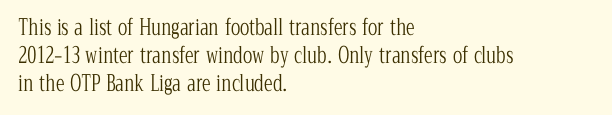
Q: Is the text bold? A: No.
Q: Is the text italic (slanted)? A: No, it is upright.
Q: Is the text underlined? A: No.
Q: How is the paragraph aligned? A: Left-aligned.
Q: Is the spacing between letters normal or unusually wide? A: Normal.
Q: Is the spacing between lines tight, normal or loose? A: Normal.
